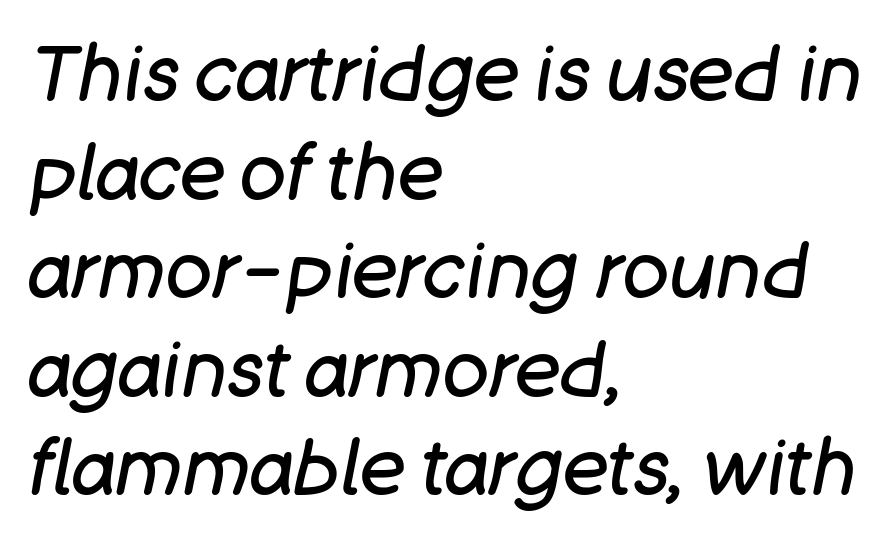
The image shows 77 px regular-weight type, italic (leaning right); set left-aligned, normal line spacing (1.28x), normal letter spacing, not underlined; low stroke contrast and a large x-height.
